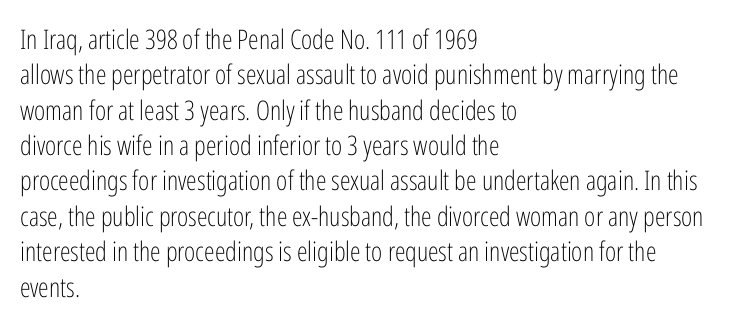
{"italic": "no", "bold": "no", "underline": "no", "align": "left", "line_spacing": "normal", "line_spacing_ratio": 1.31, "letter_spacing": "normal", "letter_spacing_em": 0.0, "glyph_px": 27}
